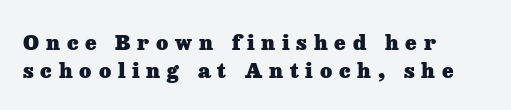
Q: Is the text bold? A: Yes.
Q: Is the text italic (slanted)? A: No, it is upright.
Q: Is the text underlined? A: No.
Q: How is the paragraph aligned? A: Left-aligned.
Q: Is the spacing between letters normal or unusually wide? A: Unusually wide.
Q: Is the spacing between lines tight, normal or loose? A: Normal.
